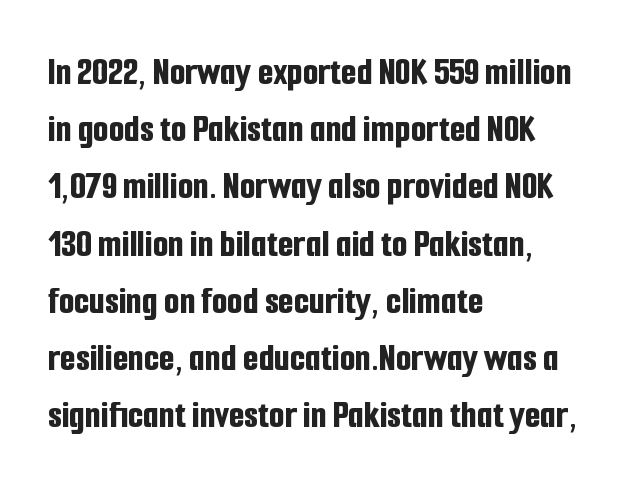
Heavy, bold letterforms. The block of text has a typical density, with ordinary space between rows. Left-aligned paragraph, ragged on the right. Inter-character spacing is left at the font's built-in metrics.
